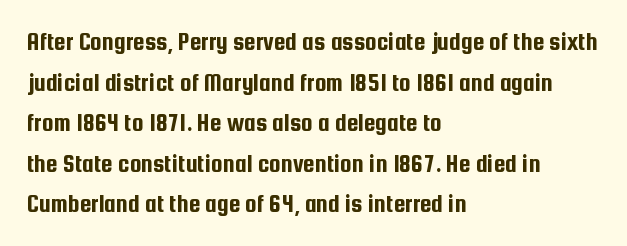
{"italic": "no", "underline": "no", "align": "left", "line_spacing": "normal", "line_spacing_ratio": 1.56, "letter_spacing": "normal", "letter_spacing_em": 0.0, "glyph_px": 26}
